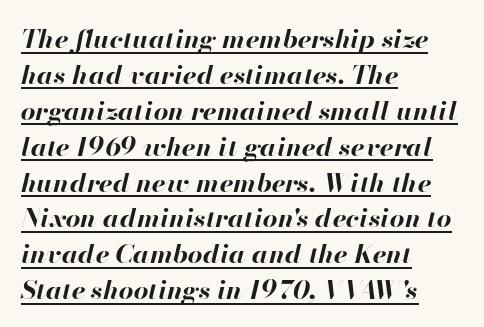
The image shows 26 px bold type, italic (leaning right); set left-aligned, normal line spacing (1.38x), normal letter spacing, underlined.
